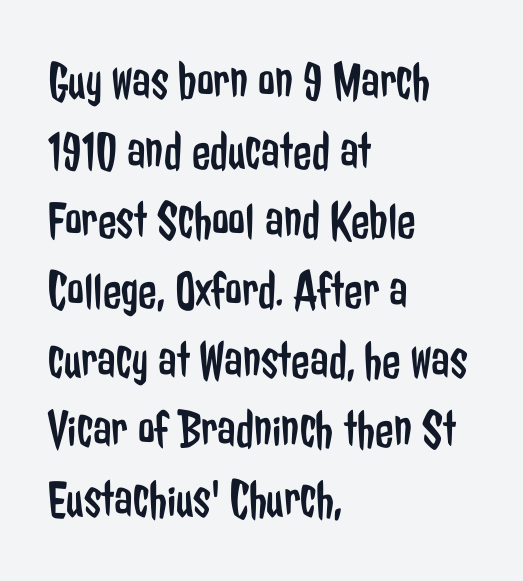
The image shows 54 px regular-weight, condensed sans-serif type, upright; set left-aligned, normal line spacing (1.29x), normal letter spacing, not underlined; low stroke contrast and a medium x-height.
